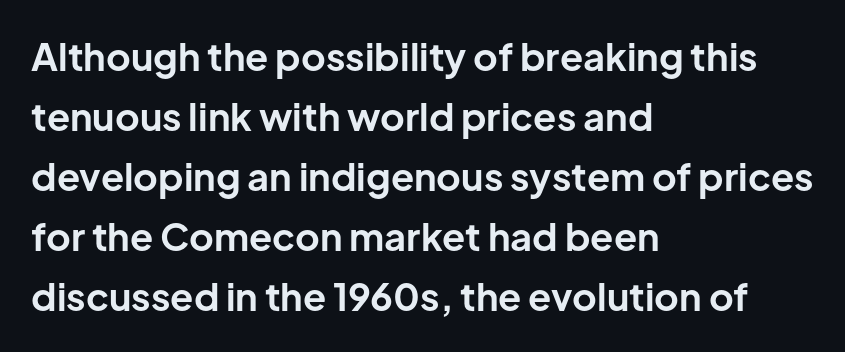
The image shows 38 px bold sans-serif type, upright; set left-aligned, normal line spacing (1.58x), normal letter spacing, not underlined; low stroke contrast and a medium x-height.
